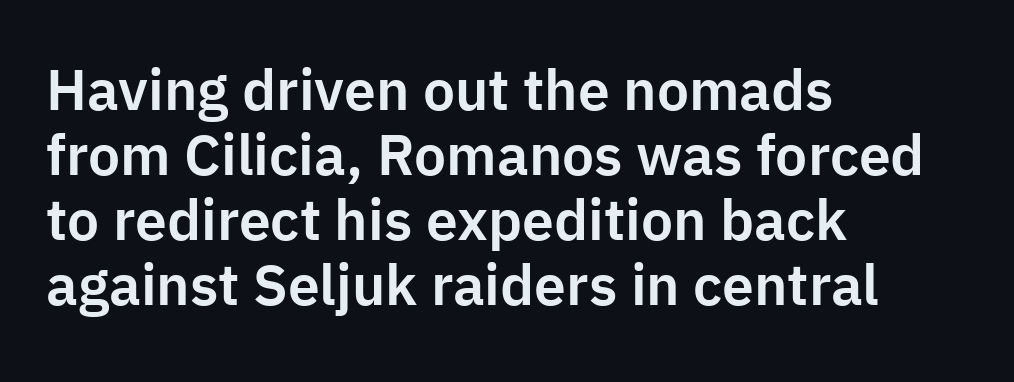
Q: Is the text italic (slanted)? A: No, it is upright.
Q: Is the typeface a serif or a sans-serif typeface? A: Sans-serif.
Q: Is the text underlined? A: No.
Q: How is the paragraph aligned? A: Left-aligned.
Q: Is the spacing between letters normal or unusually wide? A: Normal.
Q: Is the spacing between lines tight, normal or loose? A: Tight.
Q: Width (condensed, normal, or wide)? A: Normal.
Q: Stroke contrast? A: Low.
Q: x-height? A: Medium.
Q: Monospaced? A: No.
